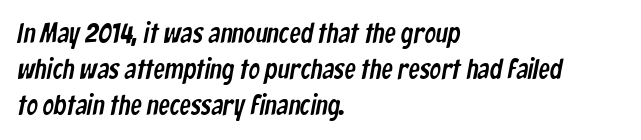
The image shows 28 px condensed sans-serif type; set left-aligned, normal line spacing (1.29x), normal letter spacing, not underlined; low stroke contrast and a medium x-height.
